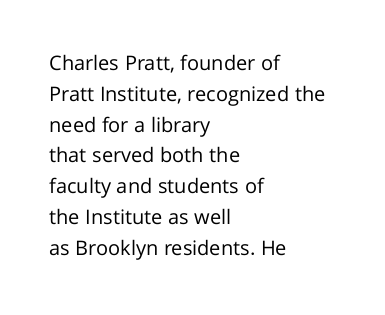
{"italic": "no", "bold": "no", "underline": "no", "align": "left", "line_spacing": "normal", "line_spacing_ratio": 1.54, "letter_spacing": "normal", "letter_spacing_em": 0.0, "glyph_px": 20}
